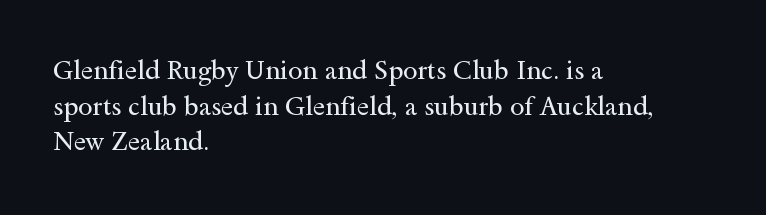
The line texture is even and compact thanks to regular tracking. Honestly, the row spacing looks completely unremarkable. Every row of glyphs begins at an identical x-position on the left. The letters stand straight up with perfectly vertical stems. Stroke thickness stays within the range of a standard reading face or lighter. Unmarked baselines from the first word to the last.
